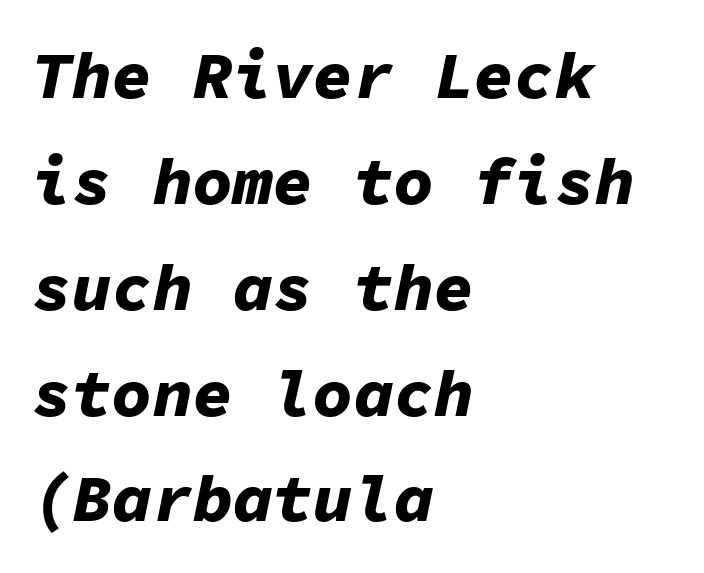
The image shows 67 px bold type, italic (leaning right), monospaced; set left-aligned, normal line spacing (1.58x), normal letter spacing, not underlined; low stroke contrast and a medium x-height.
